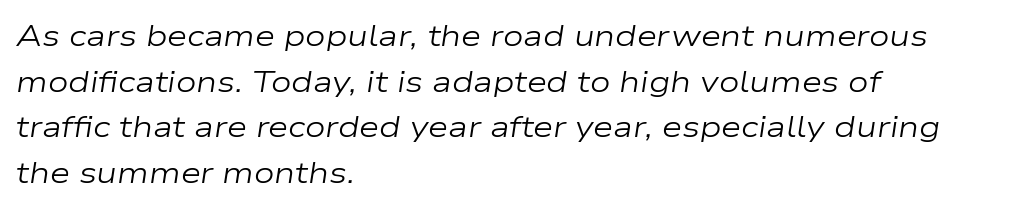
{"italic": "yes", "lean": "right", "slant_degrees": 9, "bold": "no", "weight": "regular", "width": "wide", "stroke_contrast": "low", "x_height": "medium", "monospaced": "no", "underline": "no", "align": "left", "line_spacing": "normal", "line_spacing_ratio": 1.57, "letter_spacing": "normal", "letter_spacing_em": 0.0, "glyph_px": 29}
